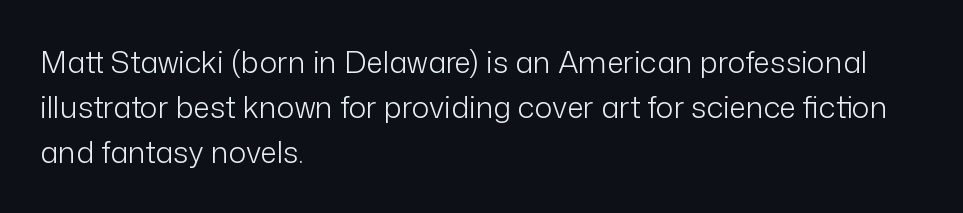
Q: Is the text bold? A: No.
Q: Is the text italic (slanted)? A: No, it is upright.
Q: Is the typeface a serif or a sans-serif typeface? A: Sans-serif.
Q: Is the text underlined? A: No.
Q: How is the paragraph aligned? A: Left-aligned.
Q: Is the spacing between letters normal or unusually wide? A: Normal.
Q: Is the spacing between lines tight, normal or loose? A: Normal.
Q: Width (condensed, normal, or wide)? A: Normal.
Q: Stroke contrast? A: Low.
Q: x-height? A: Medium.
Q: Monospaced? A: No.
